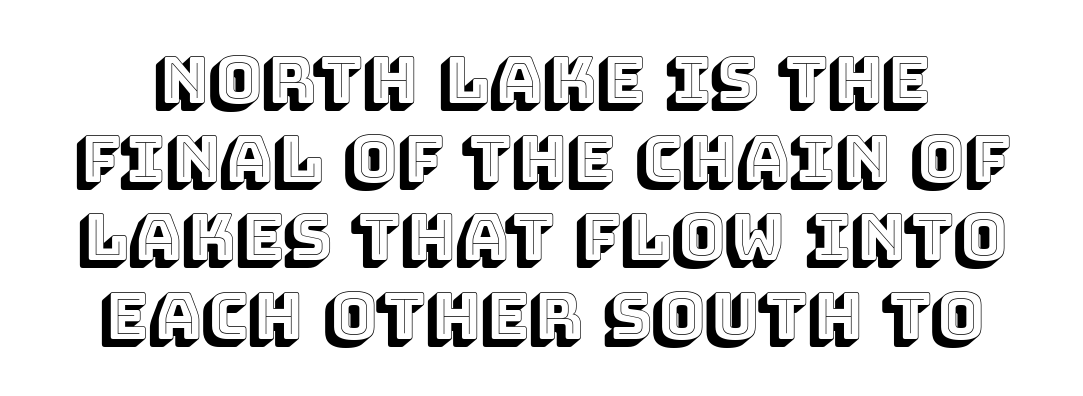
{"italic": "no", "width": "normal", "x_height": "large", "monospaced": "no", "underline": "no", "line_spacing_ratio": 1.23, "letter_spacing": "normal", "letter_spacing_em": 0.0, "glyph_px": 64}
